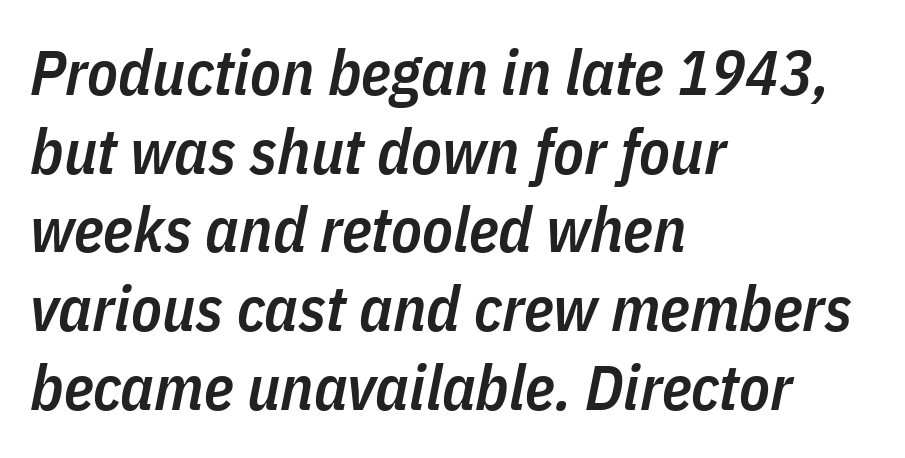
{"italic": "yes", "lean": "right", "slant_degrees": 11, "bold": "semi", "weight": "semibold", "width": "condensed", "stroke_contrast": "low", "x_height": "medium", "monospaced": "no", "underline": "no", "align": "left", "line_spacing": "normal", "line_spacing_ratio": 1.25, "letter_spacing": "normal", "letter_spacing_em": 0.0, "glyph_px": 63}
